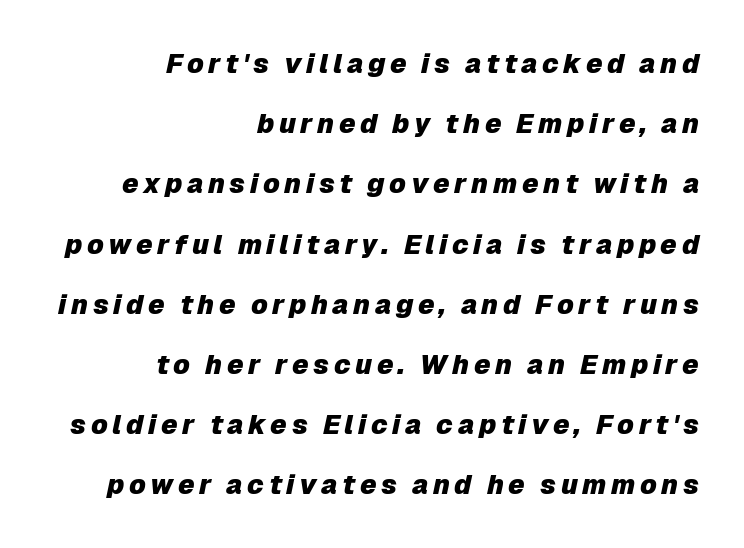
The image shows 27 px bold type, italic (leaning right); set right-aligned, loose line spacing (2.23x), not underlined.
